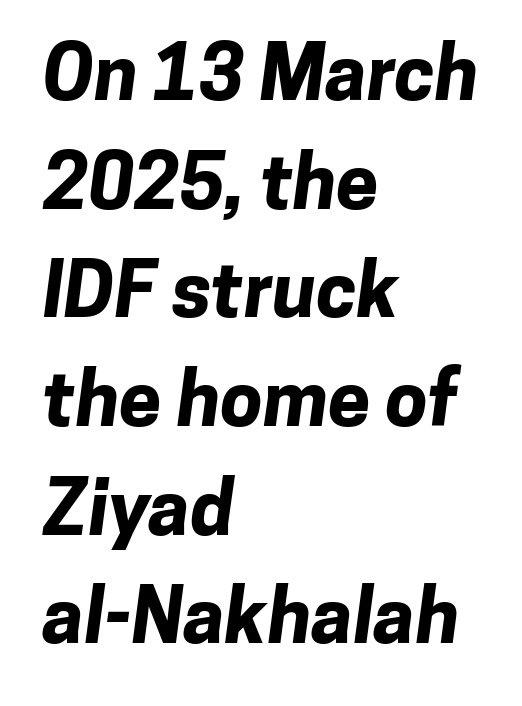
Q: Is the text bold? A: Yes.
Q: Is the typeface a serif or a sans-serif typeface? A: Sans-serif.
Q: Is the text underlined? A: No.
Q: How is the paragraph aligned? A: Left-aligned.
Q: Is the spacing between letters normal or unusually wide? A: Normal.
Q: Is the spacing between lines tight, normal or loose? A: Normal.
Q: Width (condensed, normal, or wide)? A: Normal.
Q: Stroke contrast? A: Low.
Q: x-height? A: Medium.
Q: Monospaced? A: No.
